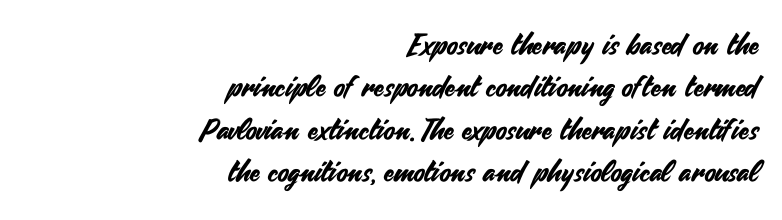
The image shows 29 px sans-serif type; set right-aligned, normal line spacing (1.46x), normal letter spacing, not underlined; medium stroke contrast and a small x-height.
